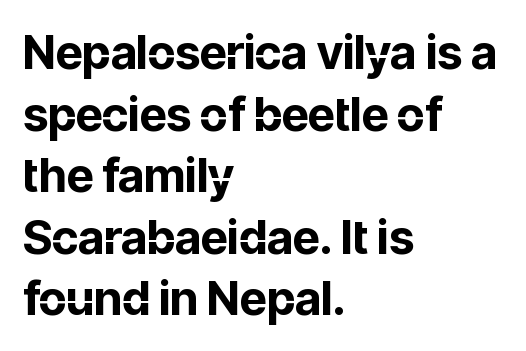
Q: Is the text bold? A: Yes.
Q: Is the text italic (slanted)? A: No, it is upright.
Q: Is the typeface a serif or a sans-serif typeface? A: Sans-serif.
Q: Is the text underlined? A: No.
Q: How is the paragraph aligned? A: Left-aligned.
Q: Is the spacing between letters normal or unusually wide? A: Normal.
Q: Is the spacing between lines tight, normal or loose? A: Normal.
Q: Width (condensed, normal, or wide)? A: Normal.
Q: Stroke contrast? A: Low.
Q: x-height? A: Medium.
Q: Monospaced? A: No.
